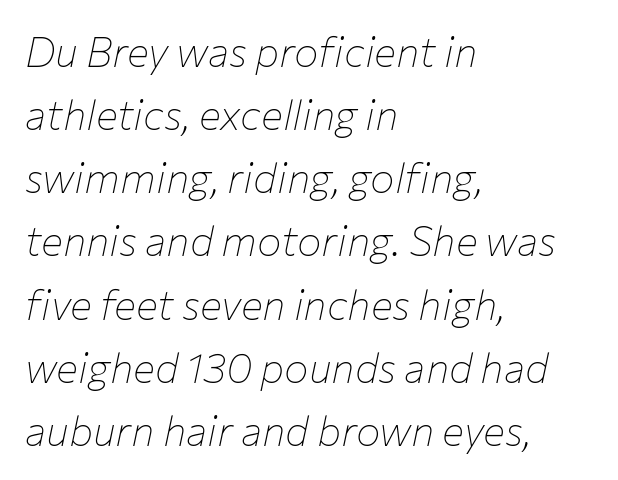
Q: Is the text bold? A: No.
Q: Is the text italic (slanted)? A: Yes, it leans right by about 12 degrees.
Q: Is the text underlined? A: No.
Q: How is the paragraph aligned? A: Left-aligned.
Q: Is the spacing between letters normal or unusually wide? A: Normal.
Q: Is the spacing between lines tight, normal or loose? A: Normal.
Q: Width (condensed, normal, or wide)? A: Normal.
Q: Stroke contrast? A: Low.
Q: x-height? A: Medium.
Q: Monospaced? A: No.
